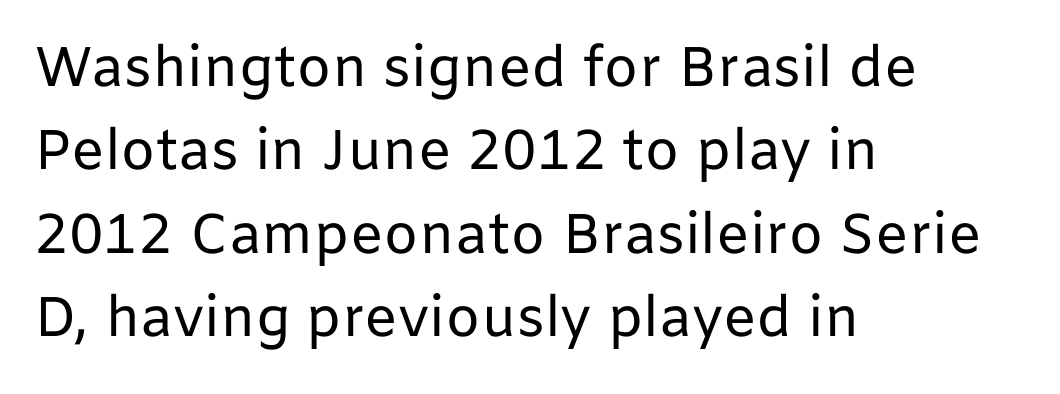
{"serif": "no", "italic": "no", "bold": "no", "weight": "regular", "width": "normal", "stroke_contrast": "low", "x_height": "medium", "monospaced": "no", "underline": "no", "align": "left", "line_spacing": "normal", "line_spacing_ratio": 1.49, "letter_spacing": "normal", "letter_spacing_em": 0.0, "glyph_px": 56}
